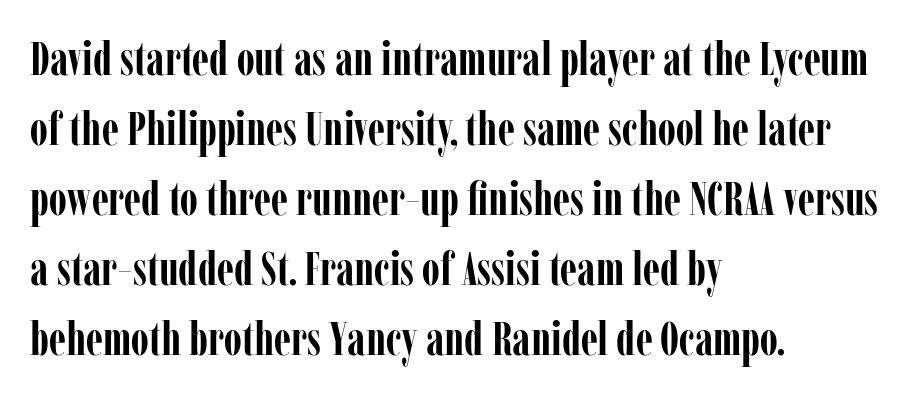
These lines were composed using upright roman letters. Descenders are the only things crossing below the line. Compared with typical paragraphs, the rows here are spaced about the same. The sample has been set heavy, in full bold. Stroke terminals: seriffed.
